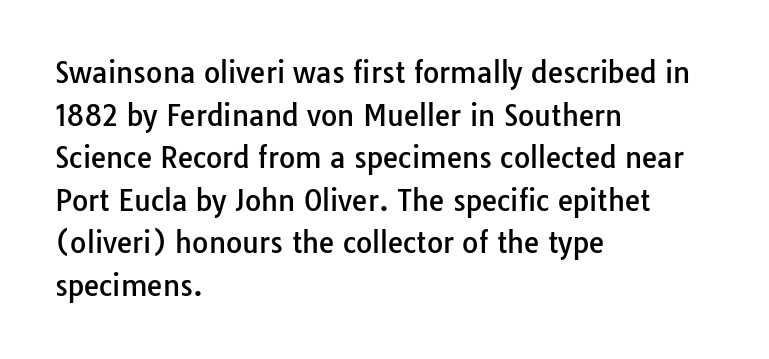
The image shows 28 px sans-serif type, upright; set left-aligned, normal line spacing (1.52x), normal letter spacing, not underlined; low stroke contrast and a medium x-height.
